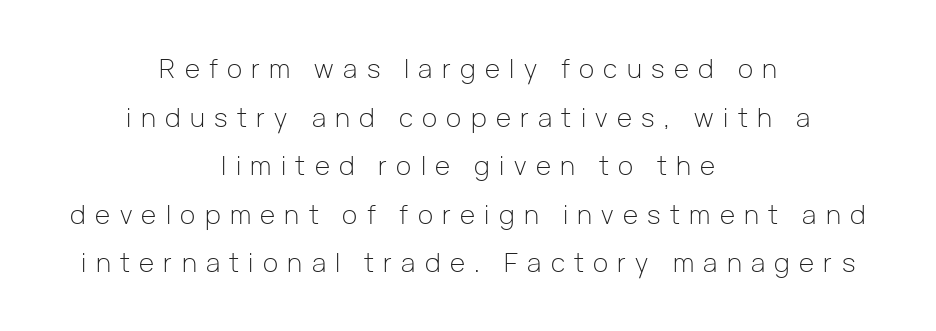
Glance below the letters and you will spot only blank space. The face looks like a standard text weight, possibly lighter. The rag falls on both sides of this text block equally. How are the letters spaced? Widely, with obvious added tracking. You can tell it's not italic because the verticals are truly vertical.
